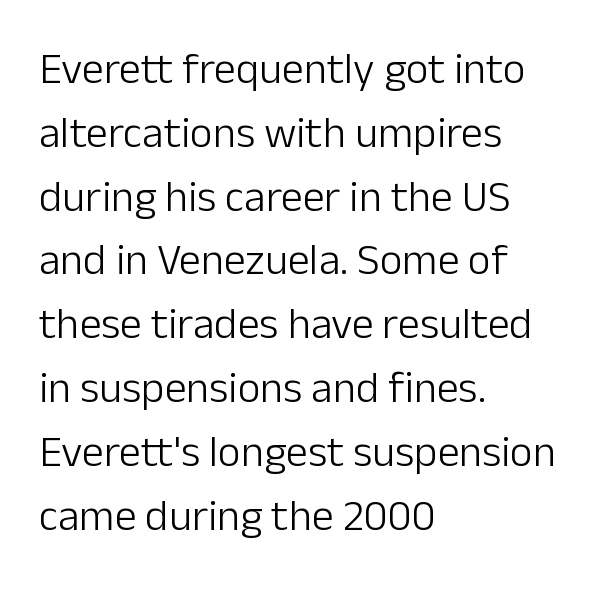
Descenders are the only things crossing below the line. This sample uses plain, unmodified letter spacing. Spacing verdict: proportional, widths tailored to each character. A typesetter would mark this as roman, not italic. In CSS terms this would be text-align: left.
